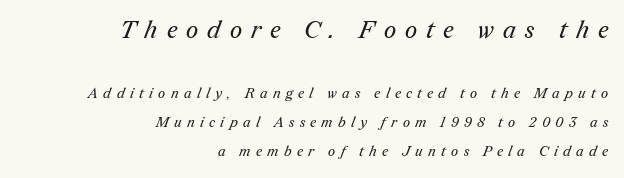
{"bold": "no", "underline": "no", "align": "right", "line_spacing": "loose", "line_spacing_ratio": 2.08, "letter_spacing": "wide", "letter_spacing_em": 0.38, "larger_block": "first", "size_ratio": 1.71, "glyph_px": 24}
